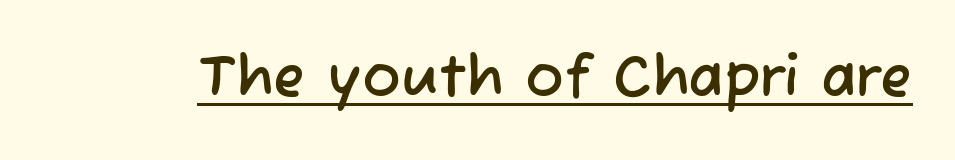
Q: Is the typeface a serif or a sans-serif typeface? A: Sans-serif.
Q: Is the text underlined? A: Yes.
Q: Is the spacing between letters normal or unusually wide? A: Normal.
Q: Width (condensed, normal, or wide)? A: Normal.
Q: Stroke contrast? A: Low.
Q: x-height? A: Medium.
Q: Monospaced? A: No.
